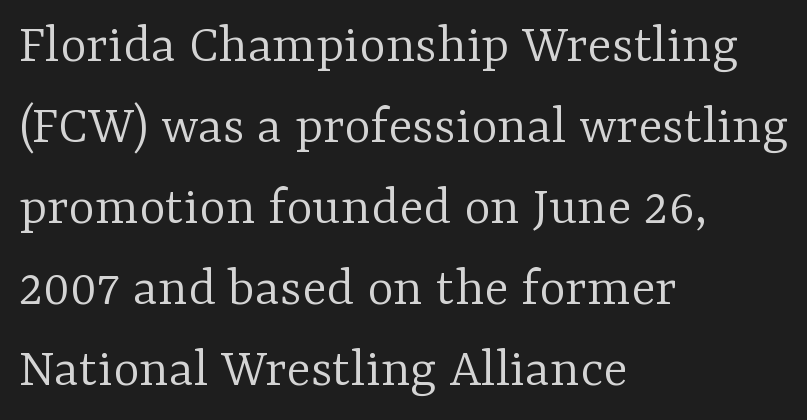
{"serif": "yes", "italic": "no", "bold": "no", "weight": "light", "width": "normal", "stroke_contrast": "low", "x_height": "medium", "monospaced": "no", "underline": "no", "align": "left", "line_spacing": "normal", "line_spacing_ratio": 1.42, "letter_spacing": "normal", "letter_spacing_em": 0.0, "glyph_px": 57}
